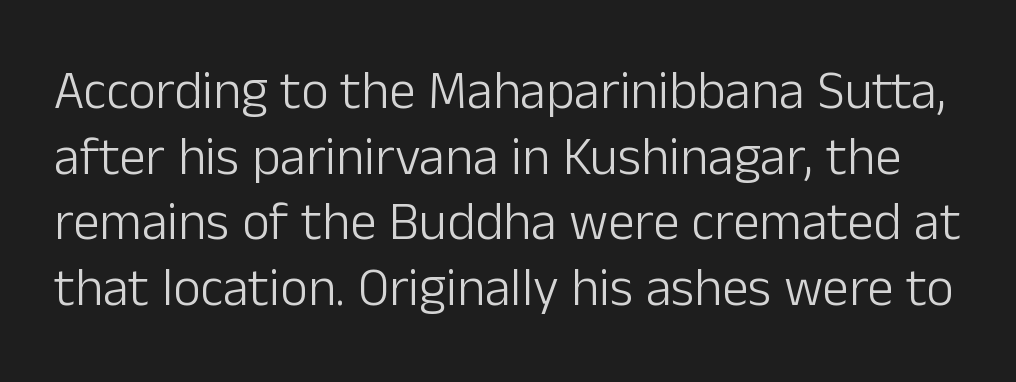
Q: Is the text bold? A: No.
Q: Is the text italic (slanted)? A: No, it is upright.
Q: Is the typeface a serif or a sans-serif typeface? A: Sans-serif.
Q: Is the text underlined? A: No.
Q: Is the spacing between letters normal or unusually wide? A: Normal.
Q: Width (condensed, normal, or wide)? A: Normal.
Q: Stroke contrast? A: Low.
Q: x-height? A: Medium.
Q: Monospaced? A: No.
